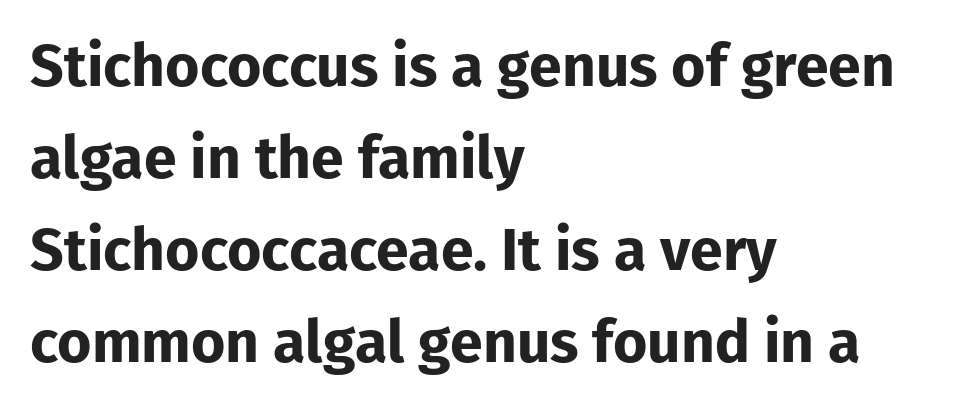
Is there much room between lines? A standard amount, neither cramped nor airy. The compositor pushed each line to the left boundary. Nothing sits at the stroke ends, so this counts as sans-serif. Typographic density is high because the face is bold.
